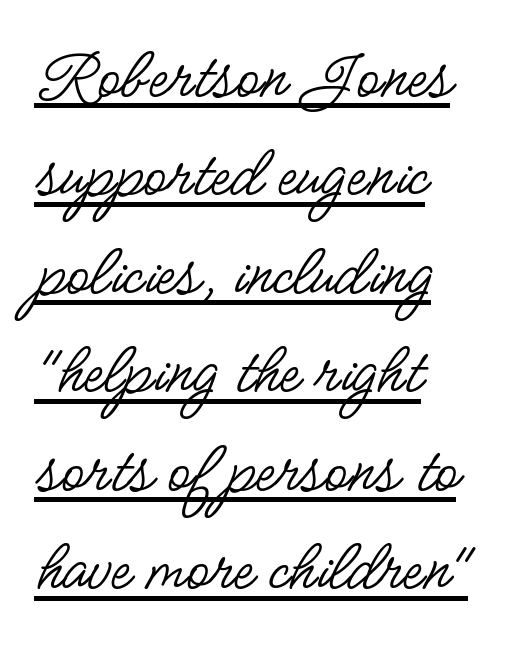
This sample is left-justified, so line endings fall wherever the words run out. How would I describe the line gaps? Plain and ordinary. Is this a fixed-width face? No — the glyphs have proportional, varying widths. To sum up the face: it is a sans, with no serifs.
